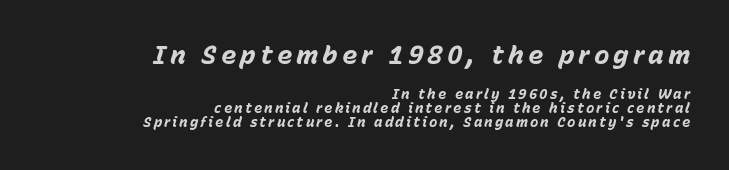
The passage is arranged like a letterhead date or caption credit — flush right. Notice how thick the strokes are: this is what a full bold looks like. In this sample the first text group is rendered at the bigger scale. The leading is snug, giving the passage a crowded texture. The glyphs look as if they've been sheared to an angle.
